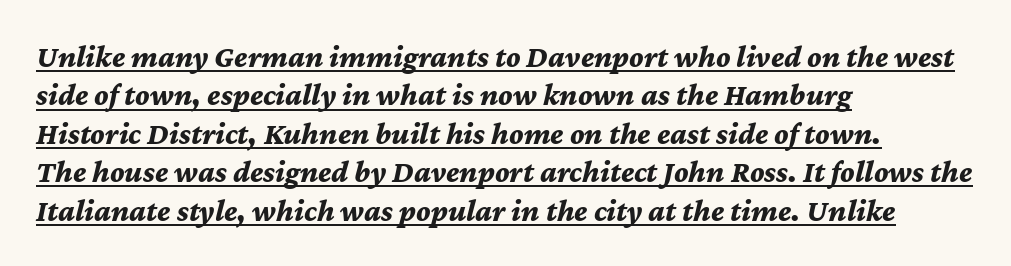
Is the block centered? No — it sits flush against the left margin. The rendered words wear a rule along their underside. Honestly, the letter spacing is just normal — you wouldn't notice it. Spacing verdict: proportional, widths tailored to each character. Caption: bold face, heavy strokes. This sample uses an oblique cut, with every glyph tilted off the vertical.
